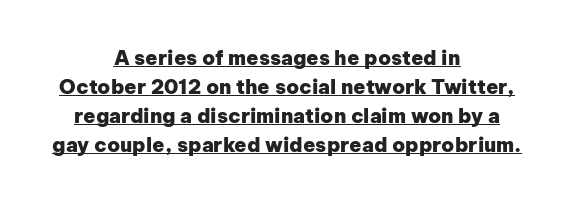
{"italic": "no", "bold": "yes", "underline": "yes", "align": "center", "line_spacing": "normal", "line_spacing_ratio": 1.45, "letter_spacing": "normal", "letter_spacing_em": 0.0, "glyph_px": 20}
